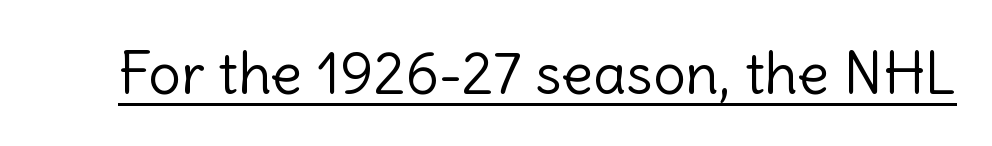
{"serif": "no", "italic": "no", "bold": "no", "weight": "light", "width": "normal", "x_height": "medium", "monospaced": "no", "underline": "yes", "letter_spacing": "normal", "letter_spacing_em": 0.0, "glyph_px": 58}
